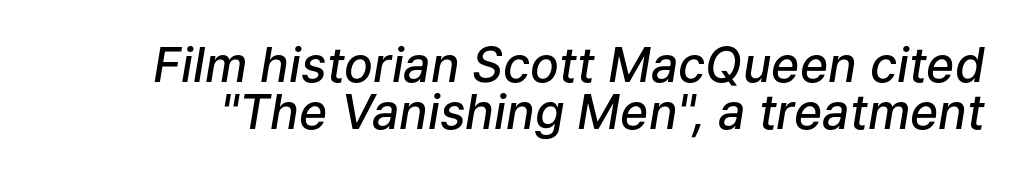
Q: Is the text bold? A: Semi-bold.
Q: Is the text italic (slanted)? A: Yes, it leans right by about 9 degrees.
Q: Is the text underlined? A: No.
Q: Is the spacing between letters normal or unusually wide? A: Normal.
Q: Is the spacing between lines tight, normal or loose? A: Tight.
Q: Width (condensed, normal, or wide)? A: Normal.
Q: Stroke contrast? A: Low.
Q: x-height? A: Medium.
Q: Monospaced? A: No.
